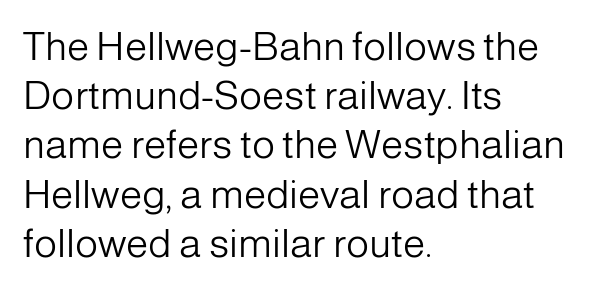
Inter-character spacing is left at the font's built-in metrics. Do the characters align in a grid? No, the font is proportional. The font's upright variant was chosen for this text. A bare baseline throughout the passage. Bold? No — there's no thickening of the strokes. The typeface chosen for these lines omits serifs.
